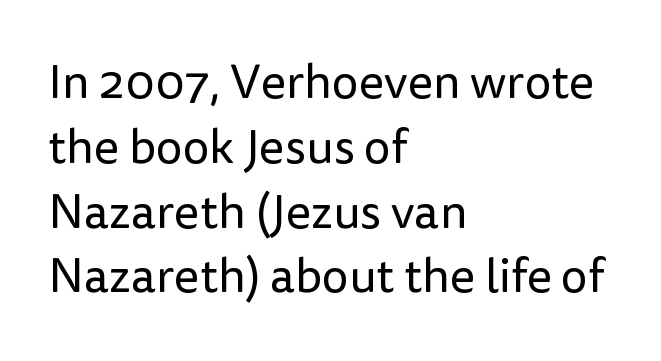
The image shows 48 px regular-weight sans-serif type, upright; set left-aligned, normal line spacing (1.35x), normal letter spacing, not underlined; low stroke contrast and a medium x-height.
